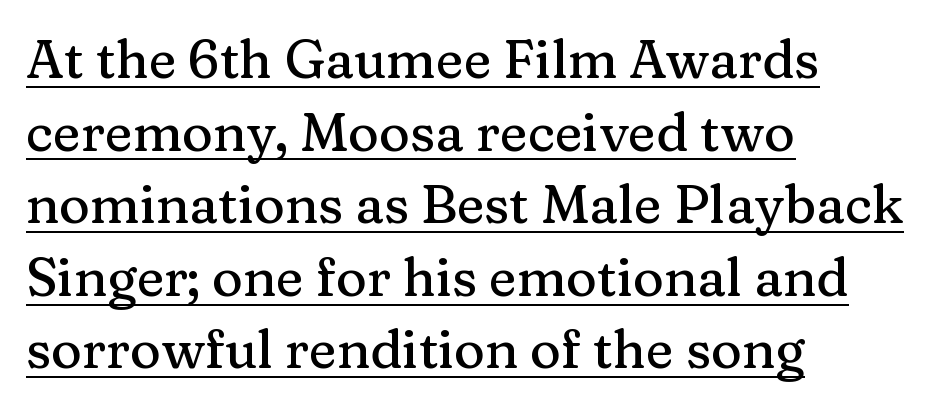
Q: Is the text italic (slanted)? A: No, it is upright.
Q: Is the typeface a serif or a sans-serif typeface? A: Serif.
Q: Is the text underlined? A: Yes.
Q: How is the paragraph aligned? A: Left-aligned.
Q: Is the spacing between letters normal or unusually wide? A: Normal.
Q: Is the spacing between lines tight, normal or loose? A: Normal.
Q: Width (condensed, normal, or wide)? A: Normal.
Q: Stroke contrast? A: Medium.
Q: x-height? A: Medium.
Q: Monospaced? A: No.
